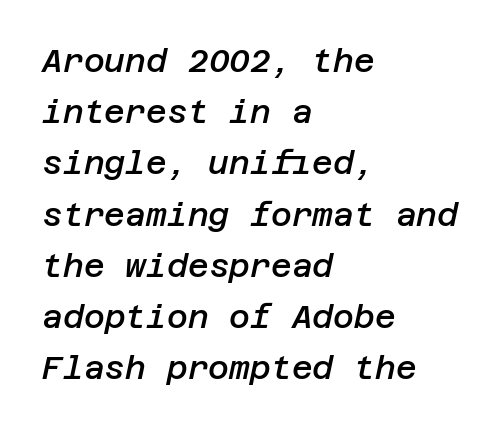
Q: Is the text bold? A: Semi-bold.
Q: Is the text italic (slanted)? A: Yes, it leans right by about 12 degrees.
Q: Is the text underlined? A: No.
Q: How is the paragraph aligned? A: Left-aligned.
Q: Is the spacing between letters normal or unusually wide? A: Normal.
Q: Is the spacing between lines tight, normal or loose? A: Normal.
Q: Width (condensed, normal, or wide)? A: Normal.
Q: Stroke contrast? A: Low.
Q: x-height? A: Large.
